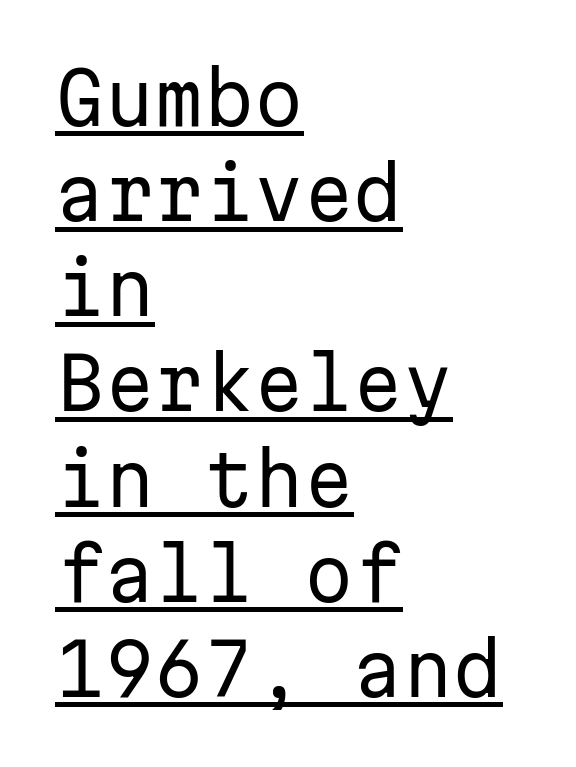
The specimen includes a rule beneath the text block's lines. Typeset ragged right — the left edge is the straight one. Regarding leading, the lines here are spaced in the standard way. The gaps between neighbouring characters are ordinary and unremarkable.
